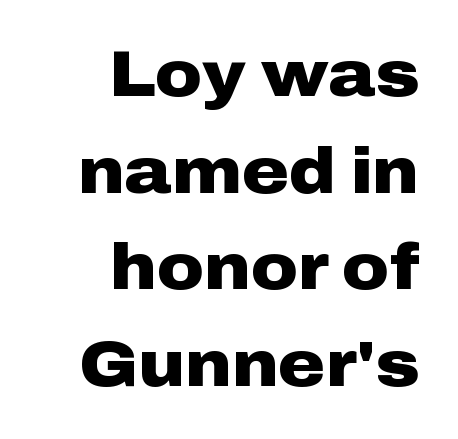
Q: Is the text bold? A: Yes.
Q: Is the text italic (slanted)? A: No, it is upright.
Q: Is the typeface a serif or a sans-serif typeface? A: Sans-serif.
Q: Is the text underlined? A: No.
Q: How is the paragraph aligned? A: Right-aligned.
Q: Is the spacing between letters normal or unusually wide? A: Normal.
Q: Is the spacing between lines tight, normal or loose? A: Normal.
Q: Width (condensed, normal, or wide)? A: Wide.
Q: Stroke contrast? A: Low.
Q: x-height? A: Medium.
Q: Monospaced? A: No.
